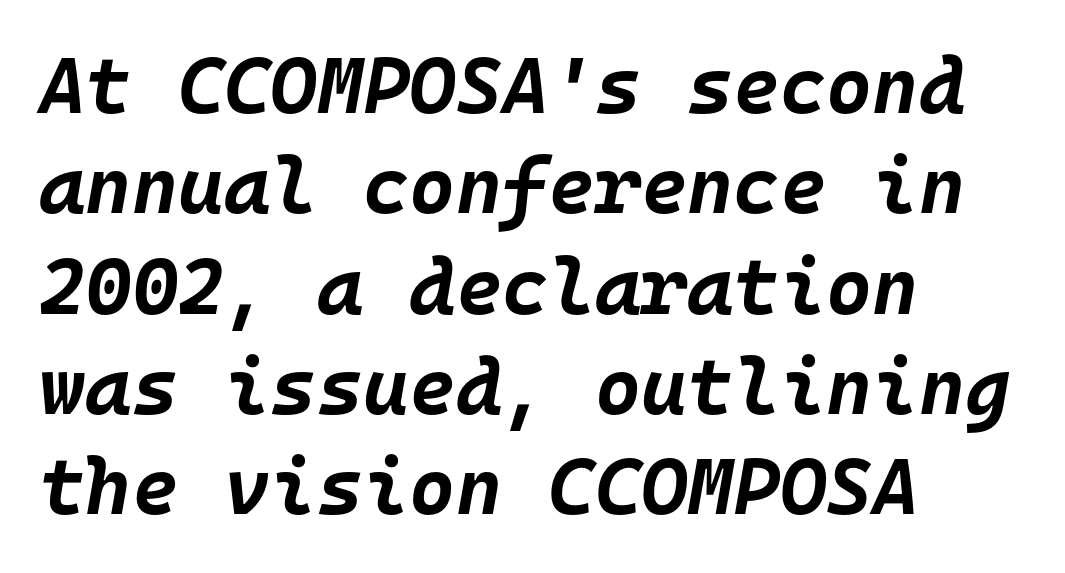
{"italic": "yes", "lean": "right", "slant_degrees": 10, "bold": "yes", "weight": "bold", "width": "normal", "stroke_contrast": "low", "x_height": "large", "monospaced": "yes", "underline": "no", "align": "left", "line_spacing": "normal", "line_spacing_ratio": 1.27, "letter_spacing": "normal", "letter_spacing_em": 0.0, "glyph_px": 79}
